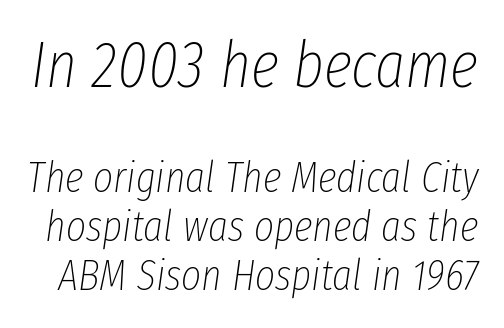
Size contrast runs from large at the top to small at the bottom. This rendering features lettering with no underline. Looks like regular typesetting: each glyph gets only the width it needs. Each word holds together tightly as a unit, with standard inter-letter gaps. Bold? No — there's no thickening of the strokes.
